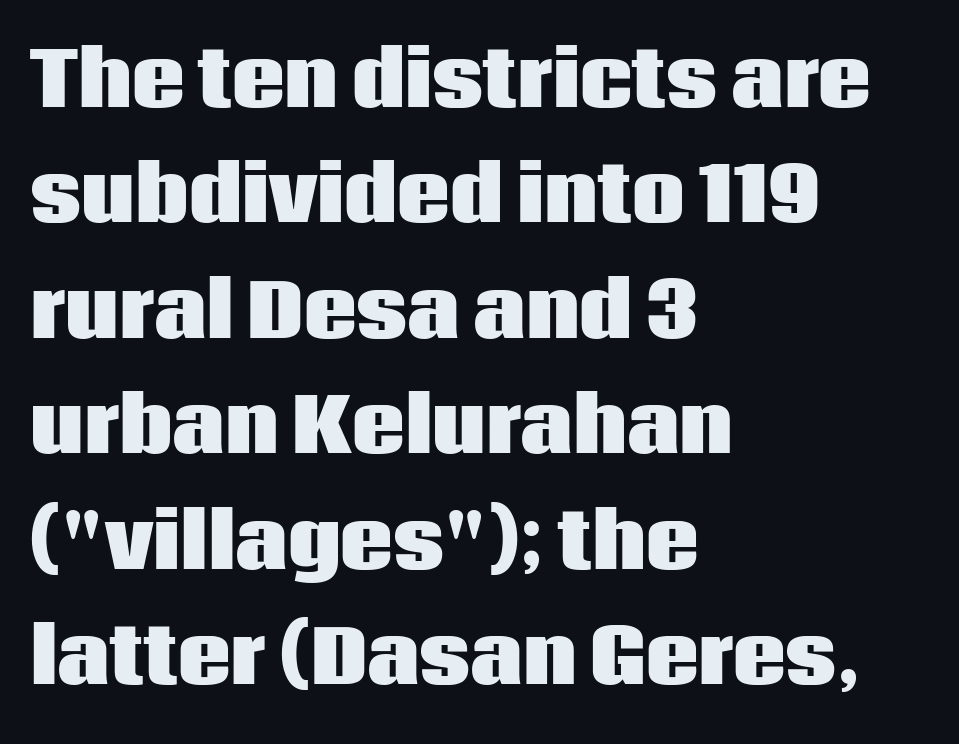
Q: Is the text bold? A: Yes.
Q: Is the text italic (slanted)? A: No, it is upright.
Q: Is the typeface a serif or a sans-serif typeface? A: Sans-serif.
Q: Is the text underlined? A: No.
Q: How is the paragraph aligned? A: Left-aligned.
Q: Is the spacing between letters normal or unusually wide? A: Normal.
Q: Is the spacing between lines tight, normal or loose? A: Normal.
Q: Width (condensed, normal, or wide)? A: Normal.
Q: Stroke contrast? A: Low.
Q: x-height? A: Large.
Q: Monospaced? A: No.
